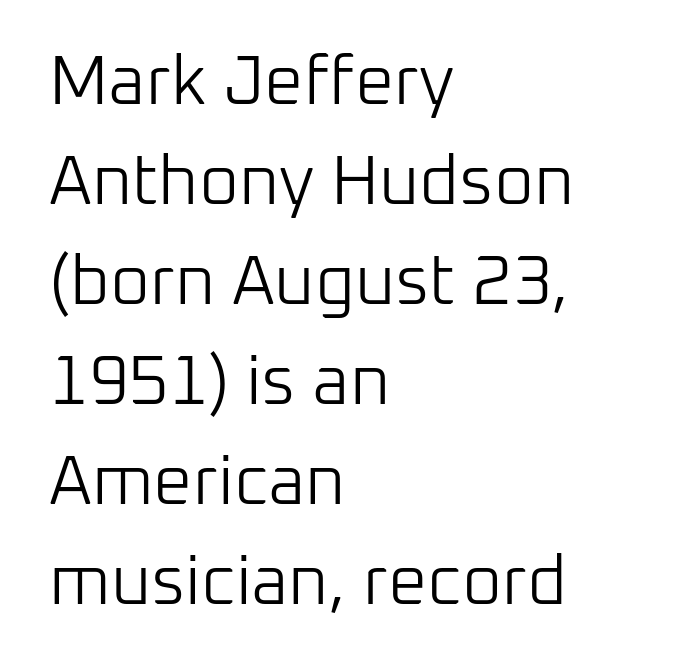
{"serif": "no", "italic": "no", "bold": "no", "weight": "light", "width": "normal", "stroke_contrast": "low", "x_height": "medium", "monospaced": "no", "underline": "no", "align": "left", "line_spacing": "normal", "line_spacing_ratio": 1.45, "letter_spacing": "normal", "letter_spacing_em": 0.0, "glyph_px": 69}
